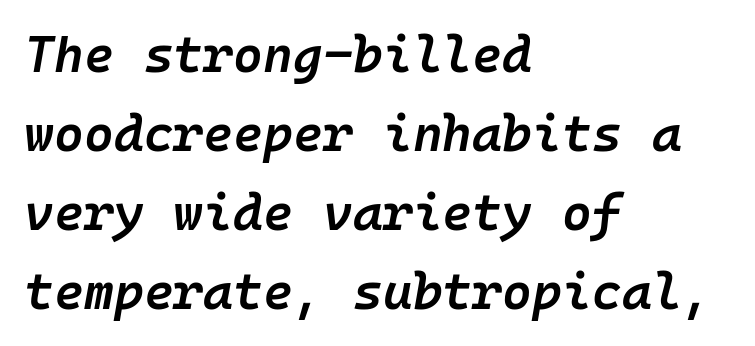
Q: Is the text bold? A: Semi-bold.
Q: Is the text italic (slanted)? A: Yes, it leans right by about 10 degrees.
Q: Is the text underlined? A: No.
Q: How is the paragraph aligned? A: Left-aligned.
Q: Is the spacing between letters normal or unusually wide? A: Normal.
Q: Is the spacing between lines tight, normal or loose? A: Normal.
Q: Width (condensed, normal, or wide)? A: Normal.
Q: Stroke contrast? A: Low.
Q: x-height? A: Medium.
Q: Monospaced? A: Yes.
